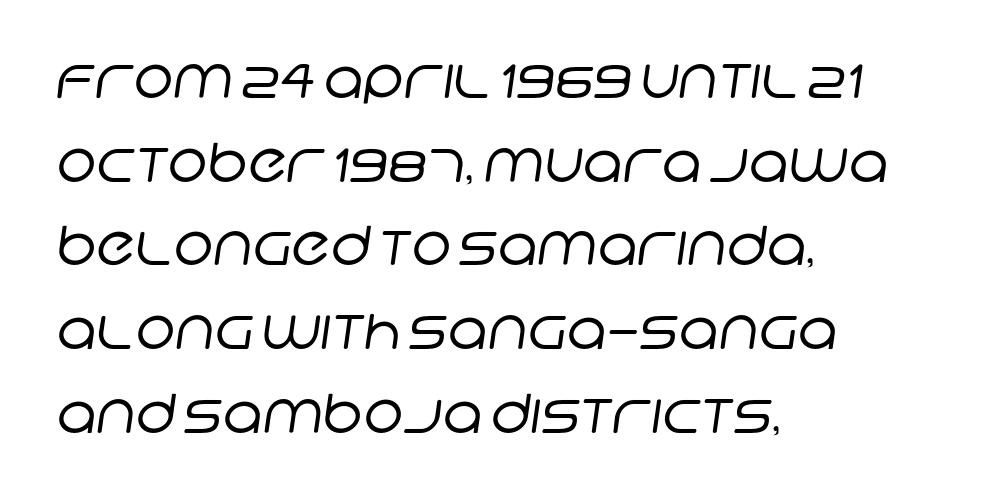
The image shows 54 px regular-weight sans-serif type; set left-aligned, normal line spacing (1.55x), normal letter spacing, not underlined; low stroke contrast and a large x-height.
